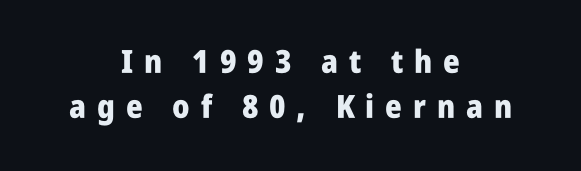
Q: Is the text bold? A: Yes.
Q: Is the text italic (slanted)? A: No, it is upright.
Q: Is the typeface a serif or a sans-serif typeface? A: Sans-serif.
Q: Is the text underlined? A: No.
Q: How is the paragraph aligned? A: Centered.
Q: Is the spacing between letters normal or unusually wide? A: Unusually wide.
Q: Is the spacing between lines tight, normal or loose? A: Normal.
Q: Width (condensed, normal, or wide)? A: Condensed.
Q: Stroke contrast? A: Low.
Q: x-height? A: Large.
Q: Monospaced? A: No.
